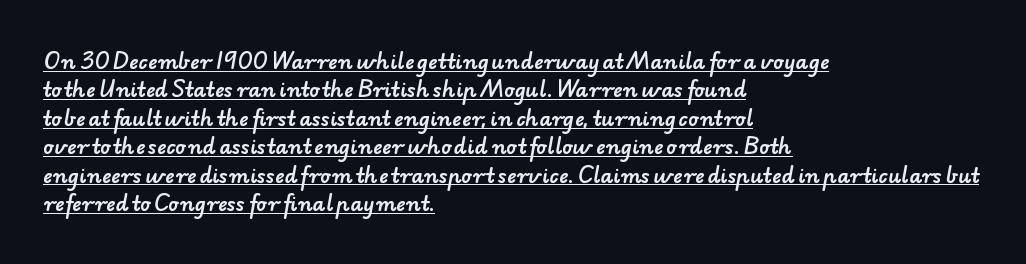
The image shows 20 px text type; set left-aligned, normal line spacing (1.42x), normal letter spacing, underlined.
